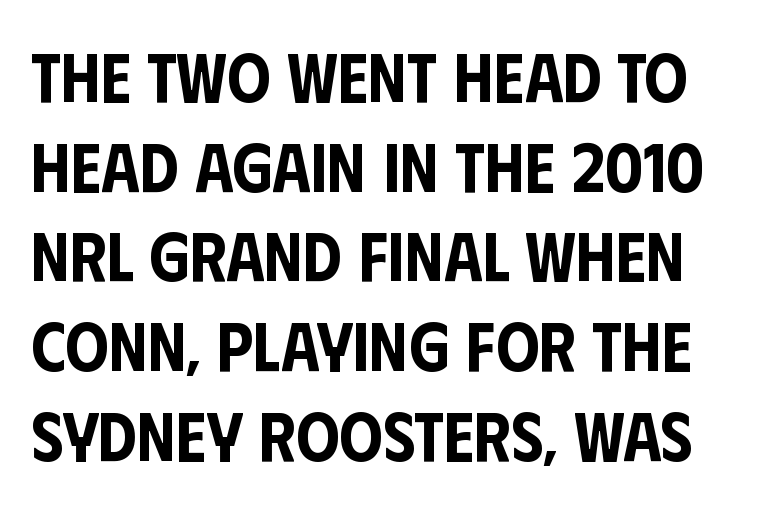
{"serif": "no", "italic": "no", "width": "condensed", "stroke_contrast": "low", "x_height": "large", "monospaced": "no", "underline": "no", "line_spacing": "normal", "line_spacing_ratio": 1.3, "letter_spacing": "normal", "letter_spacing_em": 0.0, "glyph_px": 69}
